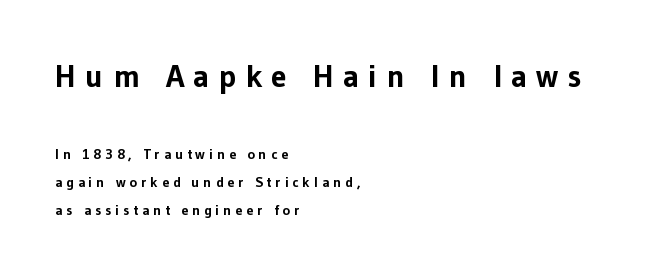
{"serif": "no", "italic": "no", "bold": "yes", "weight": "bold", "width": "normal", "stroke_contrast": "low", "x_height": "medium", "monospaced": "no", "underline": "no", "align": "left", "line_spacing": "loose", "line_spacing_ratio": 2.0, "letter_spacing": "wide", "letter_spacing_em": 0.28, "larger_block": "first", "size_ratio": 2.29, "glyph_px": 32}
